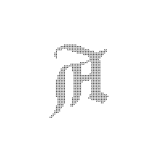
{"italic": "no", "width": "condensed", "x_height": "small", "monospaced": "no", "underline": "no", "letter_spacing": "wide", "letter_spacing_em": 0.47, "glyph_px": 45}
